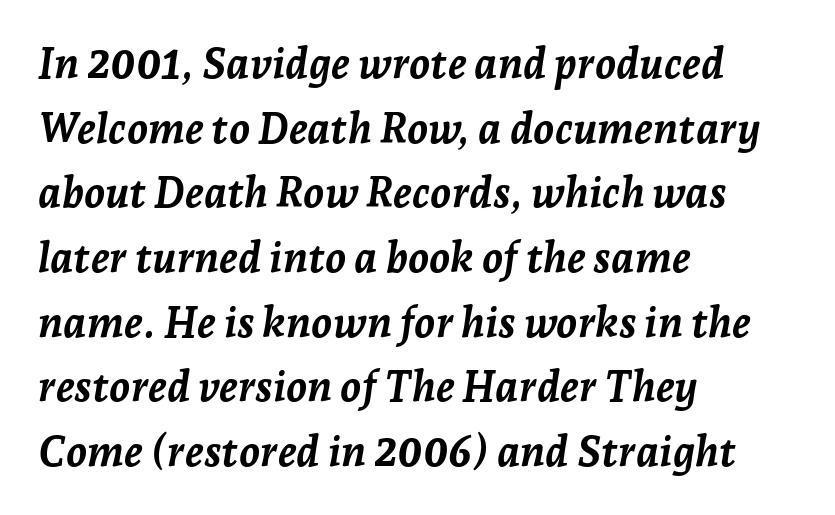
Each letter keeps its own natural width here, so spacing adapts to shape. Designer's note — italics engaged. These words are printed bold, with thick strokes throughout. Is there much room between lines? A standard amount, neither cramped nor airy.
